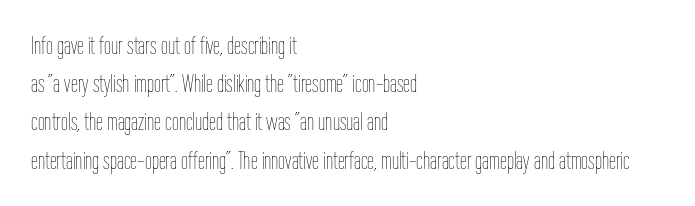
Q: Is the text bold? A: No.
Q: Is the text italic (slanted)? A: No, it is upright.
Q: Is the text underlined? A: No.
Q: How is the paragraph aligned? A: Left-aligned.
Q: Is the spacing between letters normal or unusually wide? A: Normal.
Q: Is the spacing between lines tight, normal or loose? A: Normal.
